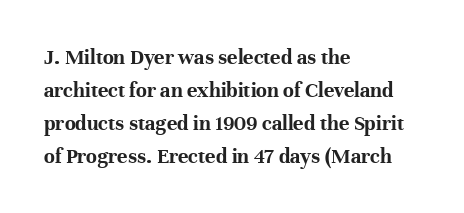
The image shows 22 px bold type, upright; set left-aligned, normal line spacing (1.5x), normal letter spacing, not underlined.
